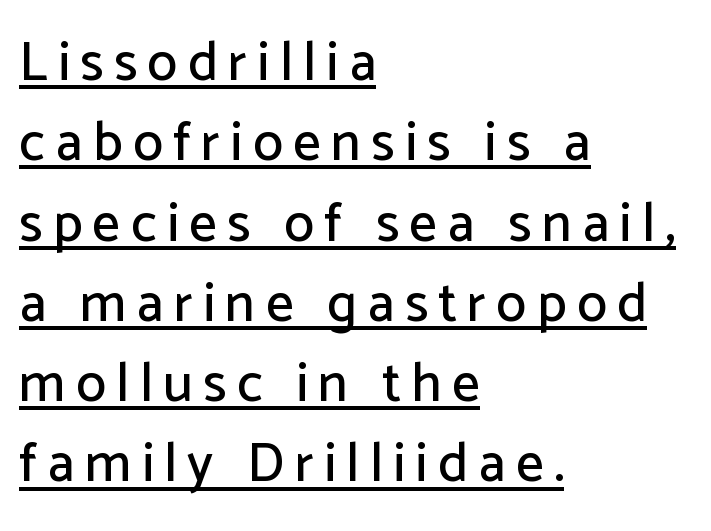
A rule runs beneath these lines of type. Teacher's note: observe the even left margin — that is flush-left alignment. What's the leading like? Ordinary, nothing unusual. Stroke terminals: plain, sans-serif. Notice how the stems are strictly vertical — no italics here. A typesetter would call this proportional, since set widths differ per character.
